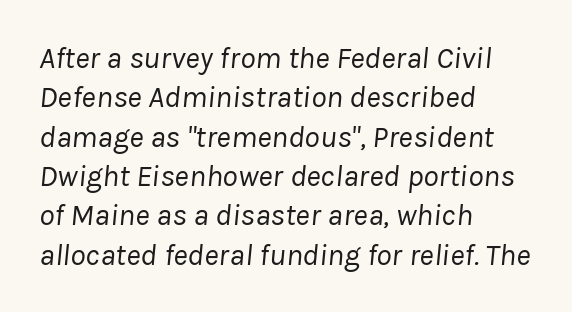
The image shows 31 px regular-weight type, italic (leaning right); set left-aligned, normal line spacing (1.27x), normal letter spacing, not underlined; low stroke contrast and a medium x-height.
